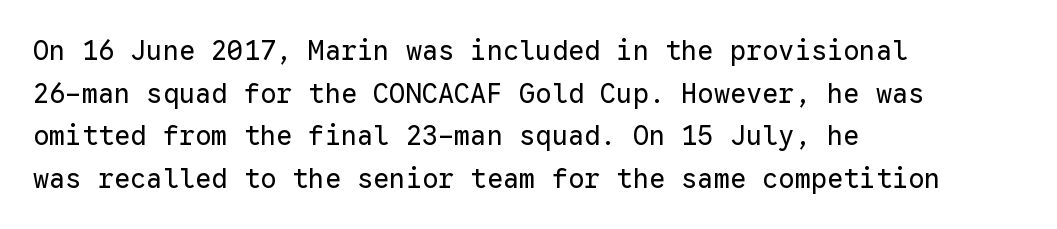
The image shows 27 px text type, upright; set left-aligned, normal line spacing (1.58x), normal letter spacing, not underlined.
